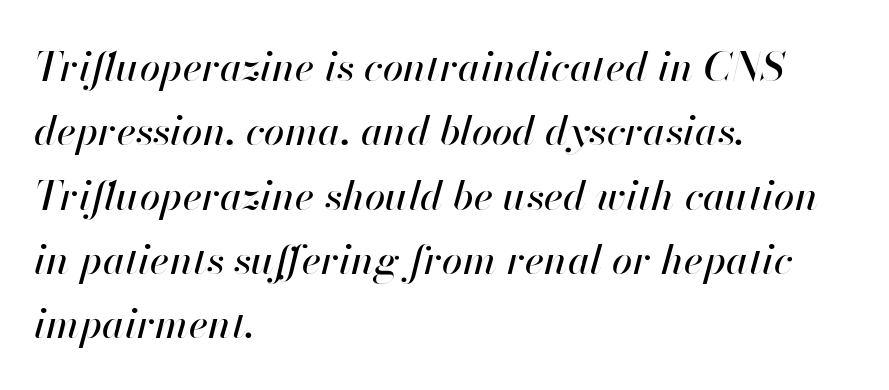
The image shows 41 px text type, italic (leaning right); set left-aligned, normal line spacing (1.57x), normal letter spacing, not underlined; high stroke contrast and a small x-height.
